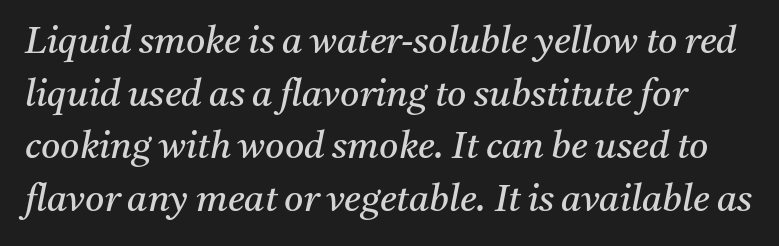
Notice how descenders clear the ascenders below comfortably — that's standard leading. Nothing unusual about the tracking: characters are spaced as the font intends. Is this a fixed-width face? No — the glyphs have proportional, varying widths. A typesetter would label this face a serif.
